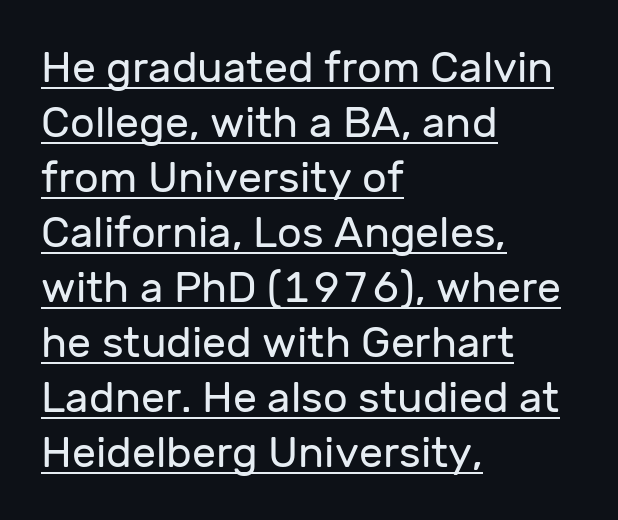
{"serif": "no", "italic": "no", "bold": "no", "weight": "regular", "width": "normal", "stroke_contrast": "low", "x_height": "medium", "monospaced": "no", "underline": "yes", "align": "left", "line_spacing": "normal", "line_spacing_ratio": 1.28, "letter_spacing": "normal", "letter_spacing_em": 0.0, "glyph_px": 43}
